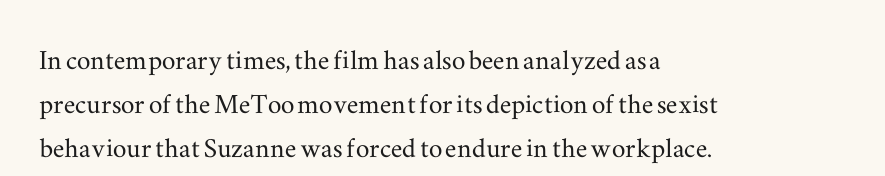
{"serif": "yes", "italic": "no", "width": "wide", "stroke_contrast": "medium", "x_height": "small", "monospaced": "no", "underline": "no", "align": "left", "line_spacing": "normal", "line_spacing_ratio": 1.3, "letter_spacing": "normal", "letter_spacing_em": 0.0, "glyph_px": 34}
